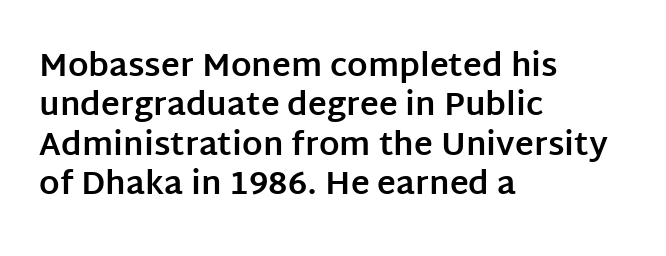
{"serif": "no", "italic": "no", "bold": "yes", "weight": "bold", "width": "normal", "stroke_contrast": "low", "x_height": "large", "monospaced": "no", "underline": "no", "align": "left", "line_spacing_ratio": 1.23, "letter_spacing": "normal", "letter_spacing_em": 0.0, "glyph_px": 32}
